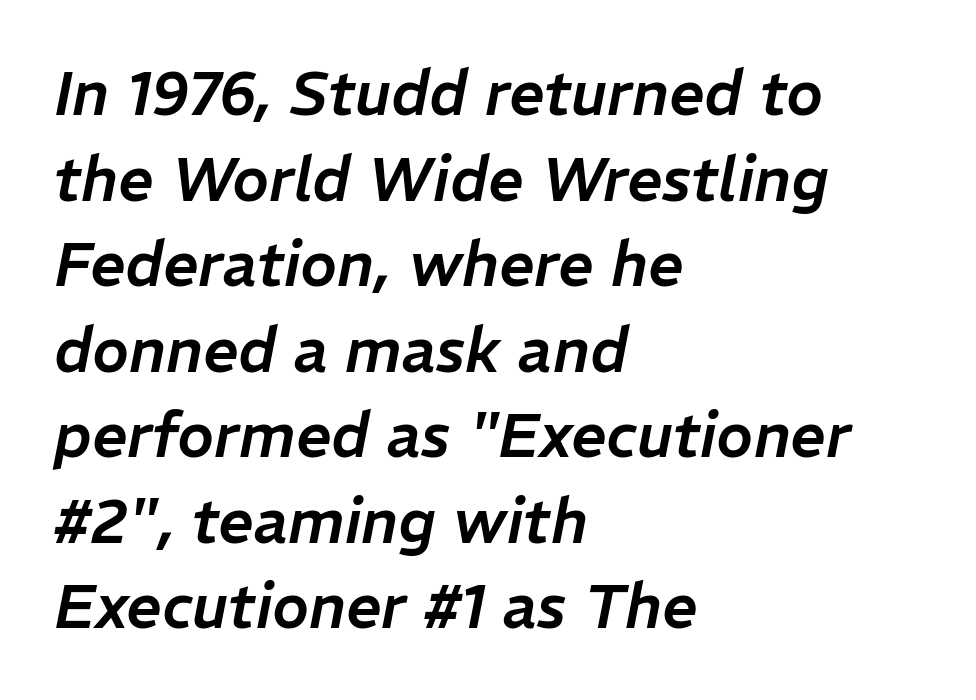
The image shows 62 px text type, italic (leaning right); set left-aligned, normal line spacing (1.38x), normal letter spacing, not underlined; low stroke contrast and a medium x-height.
